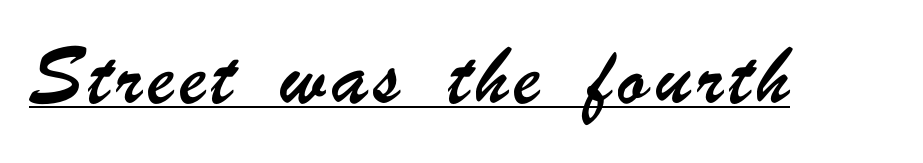
{"serif": "no", "width": "condensed", "stroke_contrast": "low", "x_height": "small", "monospaced": "no", "underline": "yes", "glyph_px": 36}
